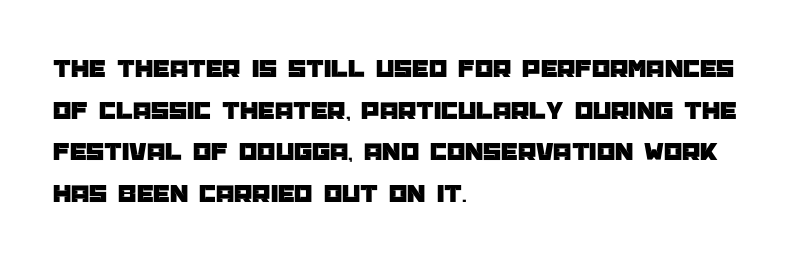
Q: Is the text italic (slanted)? A: No, it is upright.
Q: Is the text underlined? A: No.
Q: How is the paragraph aligned? A: Left-aligned.
Q: Is the spacing between letters normal or unusually wide? A: Normal.
Q: Is the spacing between lines tight, normal or loose? A: Normal.
